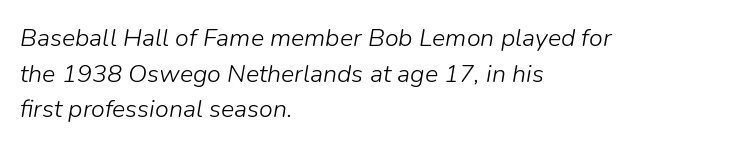
Counters stay open thanks to moderate or lighter strokes. The lettering tilts uniformly, giving the passage an italic look. Leftover space on each line is placed entirely after the last word. There is no visible air inserted between adjacent glyphs. Each row of text sits above clean, open space. Baseline-to-baseline distance is the conventional proportion of letter height.
